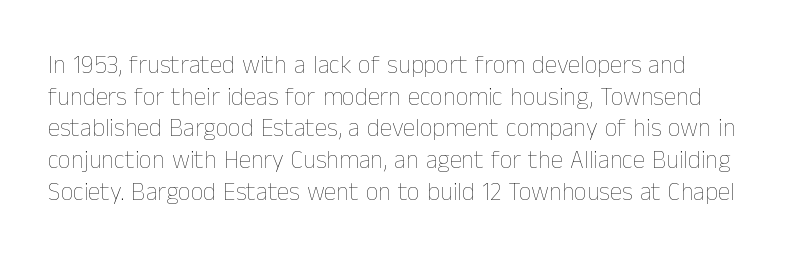
Q: Is the text bold? A: No.
Q: Is the text italic (slanted)? A: No, it is upright.
Q: Is the text underlined? A: No.
Q: How is the paragraph aligned? A: Left-aligned.
Q: Is the spacing between letters normal or unusually wide? A: Normal.
Q: Is the spacing between lines tight, normal or loose? A: Normal.
